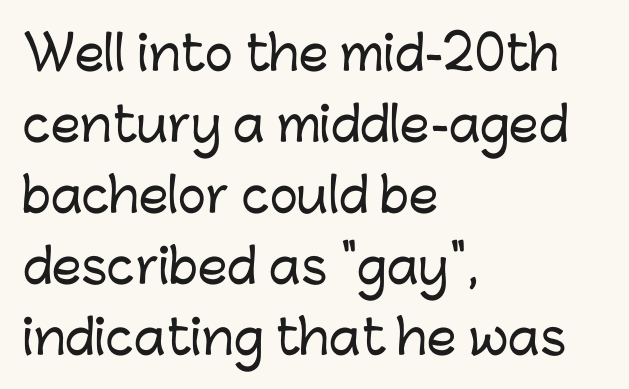
Quick note: not italic, upright. Proportional: the letters do not fall into vertical columns. Caption: standard tracking, unaltered. Rule under the text: the space is simply empty. You can tell from the bare stems that sans-serif type was used. Baseline-to-baseline distance is the conventional proportion of letter height.
